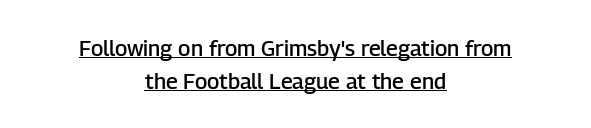
Q: Is the text bold? A: Semi-bold.
Q: Is the text italic (slanted)? A: No, it is upright.
Q: Is the text underlined? A: Yes.
Q: How is the paragraph aligned? A: Centered.
Q: Is the spacing between letters normal or unusually wide? A: Normal.
Q: Is the spacing between lines tight, normal or loose? A: Normal.
